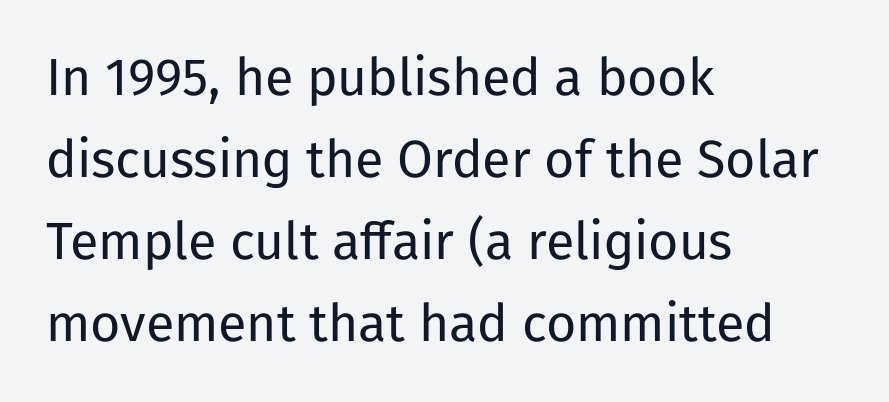
Q: Is the text bold? A: No.
Q: Is the text italic (slanted)? A: No, it is upright.
Q: Is the typeface a serif or a sans-serif typeface? A: Sans-serif.
Q: Is the text underlined? A: No.
Q: How is the paragraph aligned? A: Left-aligned.
Q: Is the spacing between letters normal or unusually wide? A: Normal.
Q: Is the spacing between lines tight, normal or loose? A: Normal.
Q: Width (condensed, normal, or wide)? A: Normal.
Q: Stroke contrast? A: Low.
Q: x-height? A: Medium.
Q: Monospaced? A: No.
